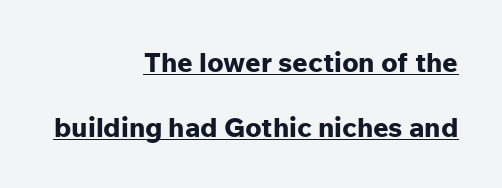
The image shows 27 px bold type, upright; set right-aligned, loose line spacing (2.4x), normal letter spacing, underlined.
